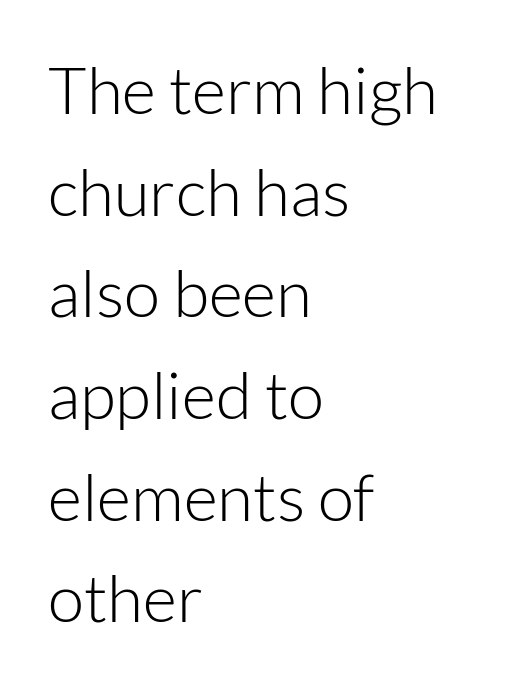
The image shows 66 px light sans-serif type, upright; set left-aligned, normal line spacing (1.54x), normal letter spacing, not underlined; low stroke contrast and a medium x-height.
